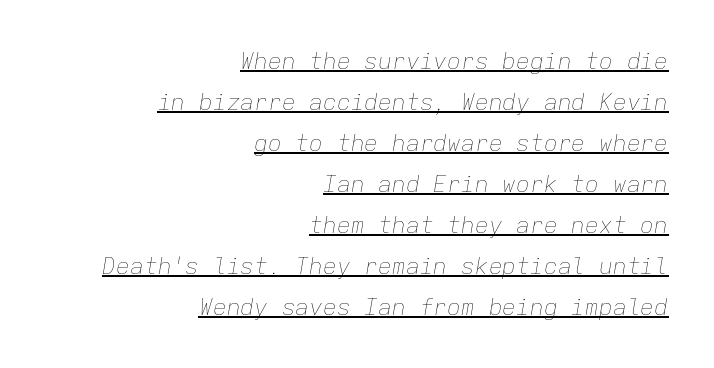
{"italic": "yes", "lean": "right", "slant_degrees": 9, "bold": "no", "underline": "yes", "align": "right", "line_spacing_ratio": 1.78, "letter_spacing": "normal", "letter_spacing_em": 0.0, "glyph_px": 23}
